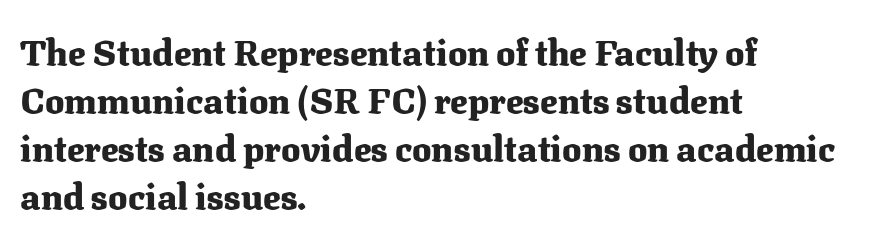
The image shows 36 px heavy serif type, upright; set left-aligned, normal line spacing (1.33x), normal letter spacing, not underlined; medium stroke contrast and a medium x-height.
